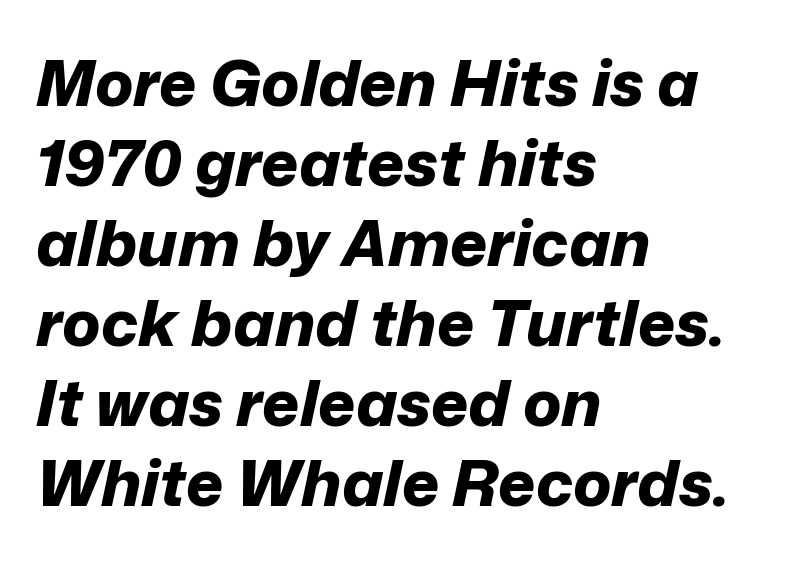
The image shows 64 px bold type, italic (leaning right); set left-aligned, normal line spacing (1.25x), normal letter spacing, not underlined; low stroke contrast and a medium x-height.
